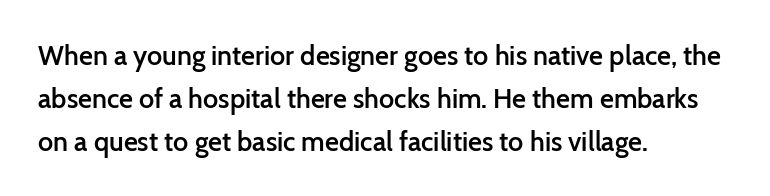
The image shows 27 px text type, upright; set left-aligned, normal line spacing (1.59x), normal letter spacing, not underlined.
